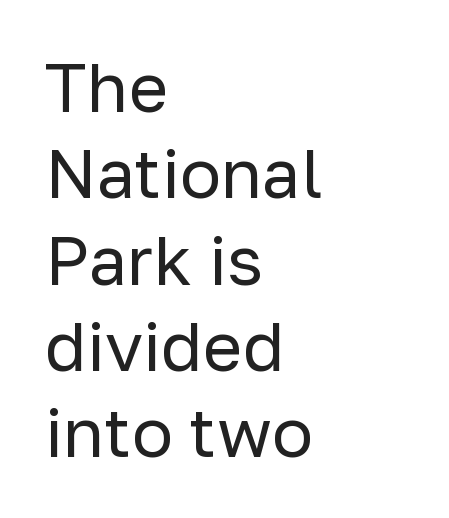
Q: Is the text bold? A: No.
Q: Is the text italic (slanted)? A: No, it is upright.
Q: Is the typeface a serif or a sans-serif typeface? A: Sans-serif.
Q: Is the text underlined? A: No.
Q: How is the paragraph aligned? A: Left-aligned.
Q: Is the spacing between letters normal or unusually wide? A: Normal.
Q: Is the spacing between lines tight, normal or loose? A: Normal.
Q: Width (condensed, normal, or wide)? A: Normal.
Q: Stroke contrast? A: Low.
Q: x-height? A: Medium.
Q: Monospaced? A: No.
